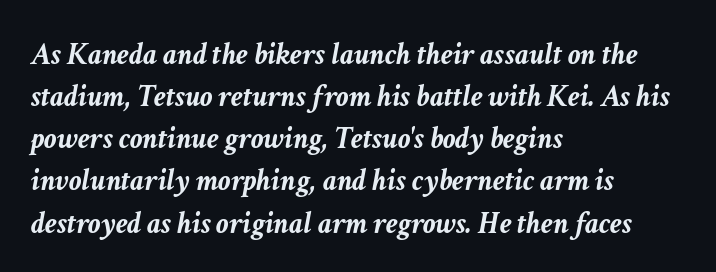
The image shows 31 px semibold type, italic (leaning right); set left-aligned, normal line spacing (1.36x), normal letter spacing, not underlined; low stroke contrast and a medium x-height.
